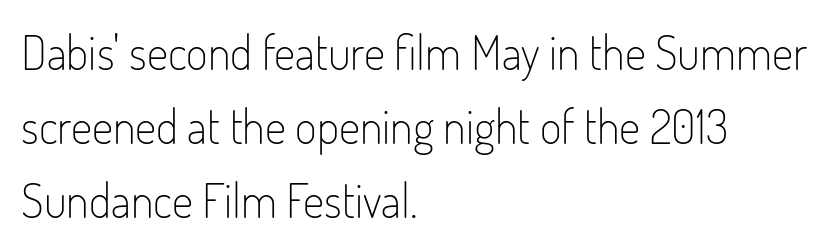
Q: Is the text bold? A: No.
Q: Is the text italic (slanted)? A: No, it is upright.
Q: Is the typeface a serif or a sans-serif typeface? A: Sans-serif.
Q: Is the text underlined? A: No.
Q: How is the paragraph aligned? A: Left-aligned.
Q: Is the spacing between letters normal or unusually wide? A: Normal.
Q: Is the spacing between lines tight, normal or loose? A: Normal.
Q: Width (condensed, normal, or wide)? A: Condensed.
Q: Stroke contrast? A: Low.
Q: x-height? A: Small.
Q: Monospaced? A: No.
